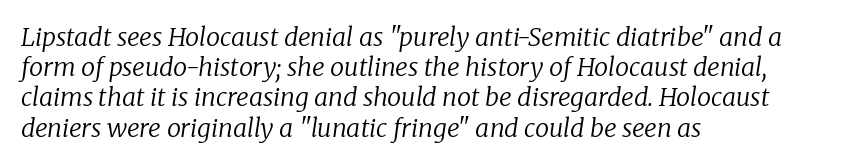
Q: Is the text bold? A: No.
Q: Is the text italic (slanted)? A: Yes, it leans right by about 8 degrees.
Q: Is the text underlined? A: No.
Q: How is the paragraph aligned? A: Left-aligned.
Q: Is the spacing between letters normal or unusually wide? A: Normal.
